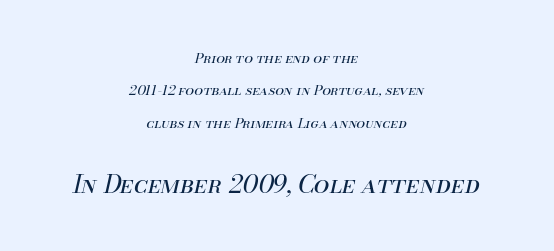
The image shows 25 px text type, italic (leaning right); set centered, loose line spacing (2.31x), normal letter spacing, not underlined; the second (bottom) block is 1.79x larger.
